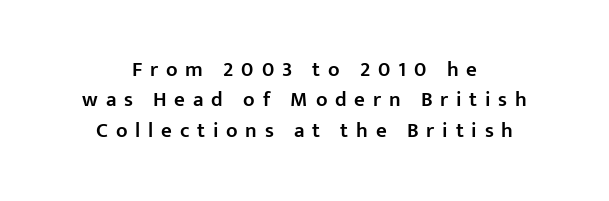
{"italic": "no", "bold": "semi", "underline": "no", "align": "center", "line_spacing": "normal", "line_spacing_ratio": 1.45, "letter_spacing": "wide", "letter_spacing_em": 0.37, "glyph_px": 21}
